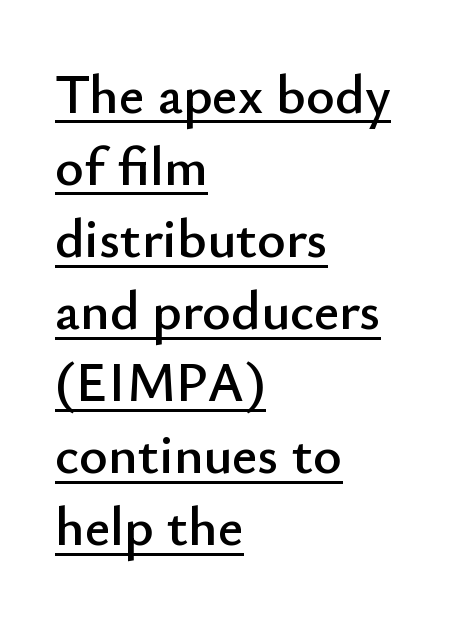
{"serif": "no", "italic": "no", "width": "normal", "stroke_contrast": "low", "x_height": "small", "monospaced": "no", "underline": "yes", "align": "left", "line_spacing": "normal", "line_spacing_ratio": 1.31, "letter_spacing": "normal", "letter_spacing_em": 0.0, "glyph_px": 55}
